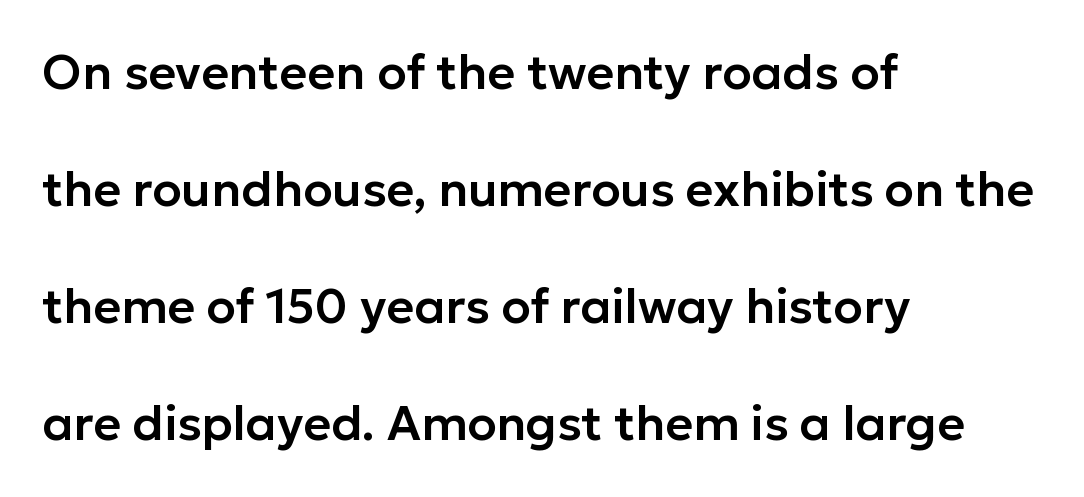
Q: Is the text italic (slanted)? A: No, it is upright.
Q: Is the typeface a serif or a sans-serif typeface? A: Sans-serif.
Q: Is the text underlined? A: No.
Q: How is the paragraph aligned? A: Left-aligned.
Q: Is the spacing between letters normal or unusually wide? A: Normal.
Q: Is the spacing between lines tight, normal or loose? A: Loose.
Q: Width (condensed, normal, or wide)? A: Normal.
Q: Stroke contrast? A: Low.
Q: x-height? A: Medium.
Q: Monospaced? A: No.
